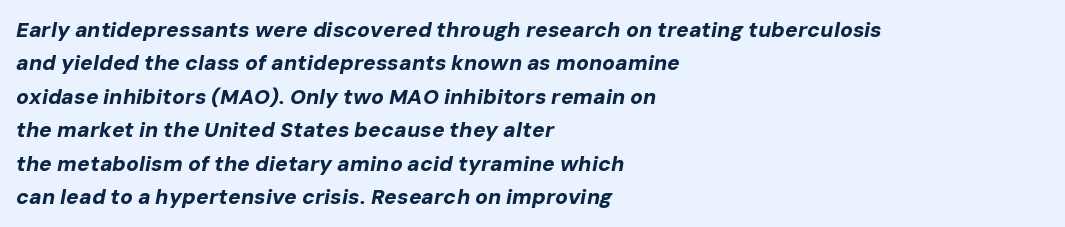
The image shows 21 px bold type, italic (leaning right); set left-aligned, normal line spacing (1.59x), normal letter spacing, not underlined.
